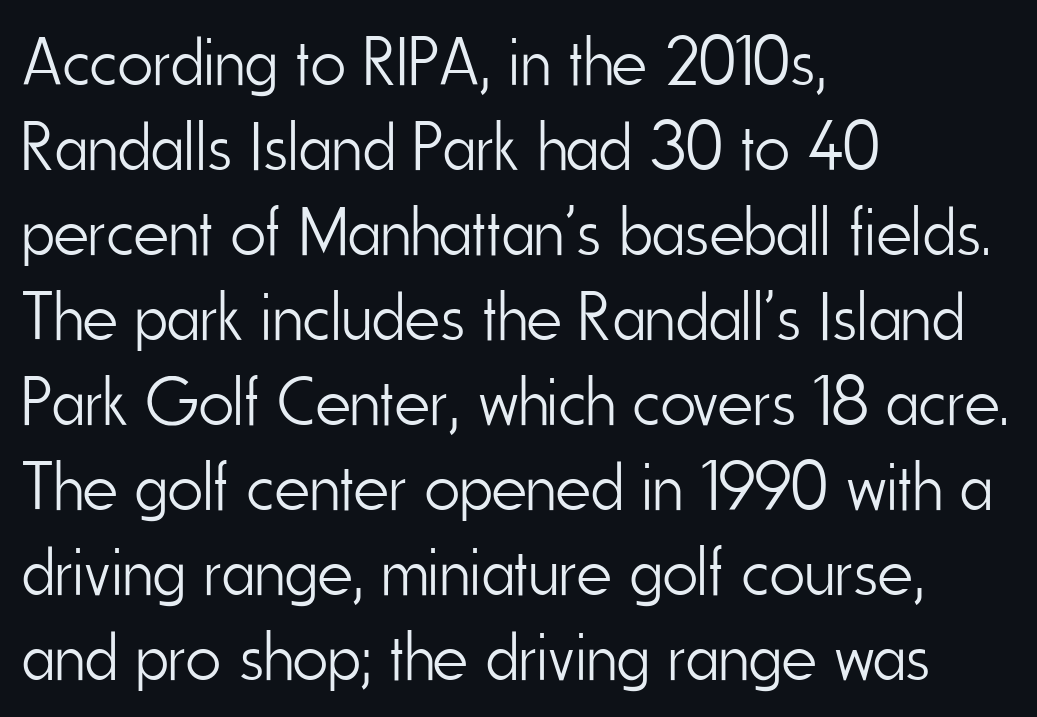
Q: Is the text bold? A: No.
Q: Is the text italic (slanted)? A: No, it is upright.
Q: Is the typeface a serif or a sans-serif typeface? A: Sans-serif.
Q: Is the text underlined? A: No.
Q: How is the paragraph aligned? A: Left-aligned.
Q: Is the spacing between letters normal or unusually wide? A: Normal.
Q: Is the spacing between lines tight, normal or loose? A: Normal.
Q: Width (condensed, normal, or wide)? A: Condensed.
Q: Stroke contrast? A: Low.
Q: x-height? A: Small.
Q: Monospaced? A: No.
